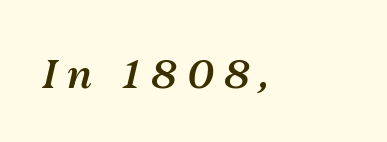
The letters are semibold — heavier than regular but short of a full bold. Is the type slanted? Yes — the strokes lean at a clear angle. Honestly, there is no underline to notice here at all. How are the letters spaced? Widely, with obvious added tracking. Here the designer chose a conventional face with non-uniform glyph widths. Line beginnings align vertically; line endings do not.
